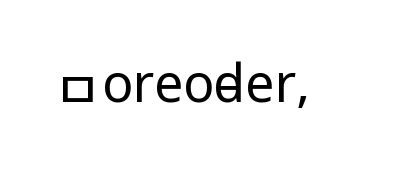
The image shows 52 px regular-weight, condensed sans-serif type, upright; set normal letter spacing, not underlined; low stroke contrast and a large x-height.
